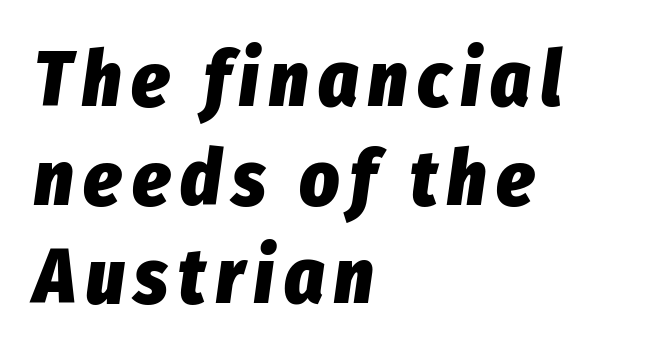
The lines sit at an ordinary, default distance from one another. Every character sits at an angle, as italics do. The foot of each line stays bare and open. Spacing verdict: proportional, widths tailored to each character.
